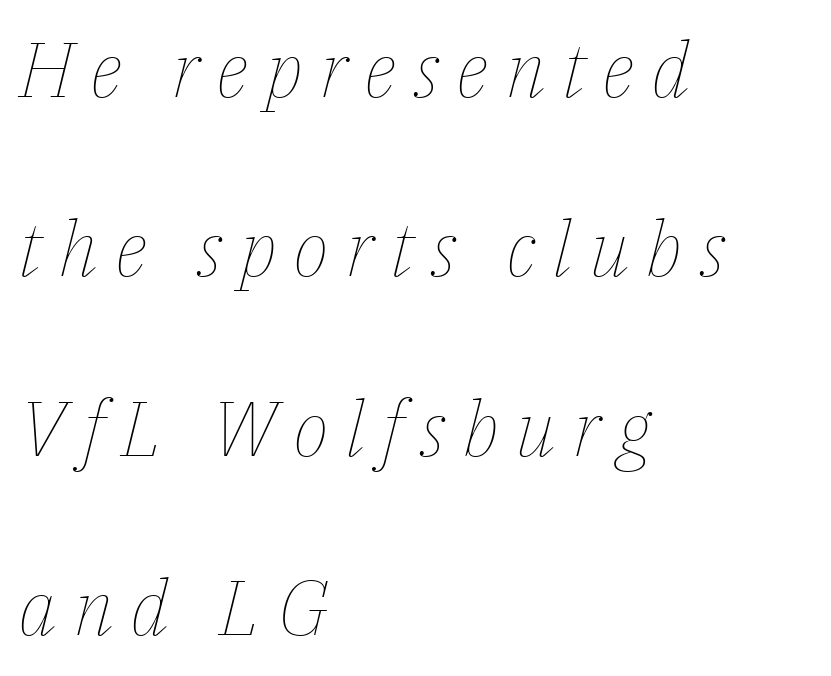
Q: Is the text bold? A: No.
Q: Is the text italic (slanted)? A: Yes, it leans right by about 14 degrees.
Q: Is the text underlined? A: No.
Q: How is the paragraph aligned? A: Left-aligned.
Q: Is the spacing between letters normal or unusually wide? A: Unusually wide.
Q: Is the spacing between lines tight, normal or loose? A: Loose.
Q: Width (condensed, normal, or wide)? A: Normal.
Q: Stroke contrast? A: Low.
Q: x-height? A: Medium.
Q: Monospaced? A: No.
